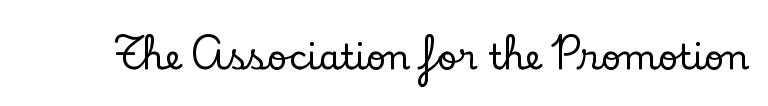
Q: Is the text italic (slanted)? A: No, it is upright.
Q: Is the typeface a serif or a sans-serif typeface? A: Serif.
Q: Is the text underlined? A: No.
Q: Is the spacing between letters normal or unusually wide? A: Normal.
Q: Width (condensed, normal, or wide)? A: Normal.
Q: Stroke contrast? A: Low.
Q: x-height? A: Small.
Q: Monospaced? A: No.
